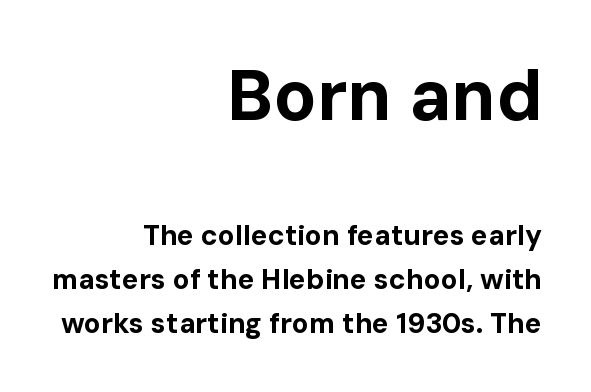
The image shows 71 px bold sans-serif type, upright; set right-aligned, normal line spacing (1.57x), normal letter spacing, not underlined; the first (top) block is 2.54x larger; low stroke contrast and a medium x-height.
